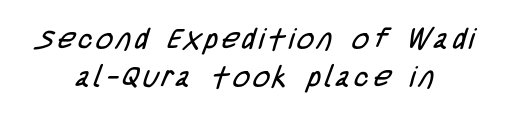
The image shows 29 px regular-weight, condensed sans-serif type; set centered, normal line spacing (1.31x), not underlined; low stroke contrast and a large x-height.
